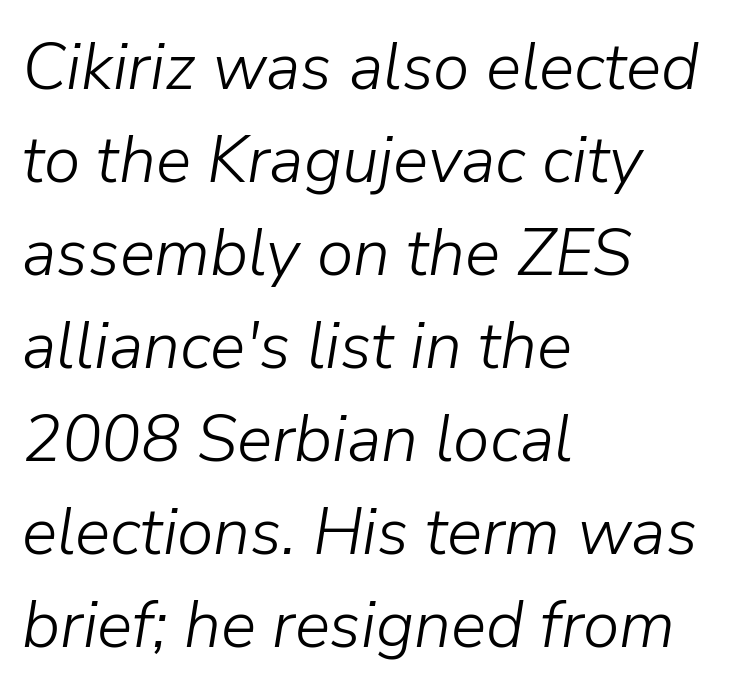
Q: Is the text bold? A: No.
Q: Is the text italic (slanted)? A: Yes, it leans right by about 9 degrees.
Q: Is the text underlined? A: No.
Q: How is the paragraph aligned? A: Left-aligned.
Q: Is the spacing between letters normal or unusually wide? A: Normal.
Q: Is the spacing between lines tight, normal or loose? A: Normal.
Q: Width (condensed, normal, or wide)? A: Normal.
Q: Stroke contrast? A: Low.
Q: x-height? A: Medium.
Q: Monospaced? A: No.
